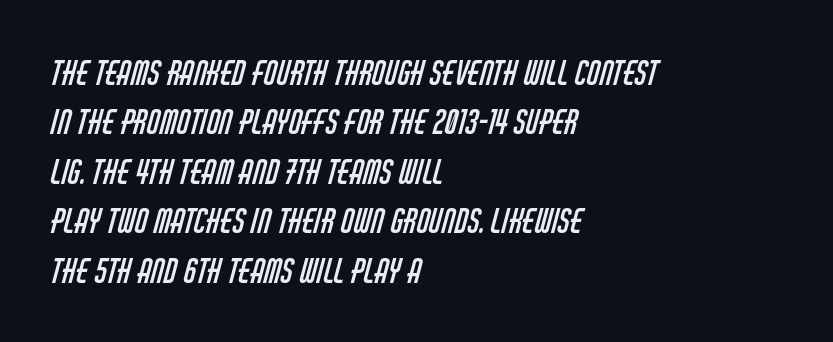
Q: Is the text bold? A: No.
Q: Is the typeface a serif or a sans-serif typeface? A: Sans-serif.
Q: Is the text underlined? A: No.
Q: How is the paragraph aligned? A: Left-aligned.
Q: Is the spacing between letters normal or unusually wide? A: Normal.
Q: Is the spacing between lines tight, normal or loose? A: Normal.
Q: Width (condensed, normal, or wide)? A: Condensed.
Q: Stroke contrast? A: Low.
Q: x-height? A: Large.
Q: Monospaced? A: No.
